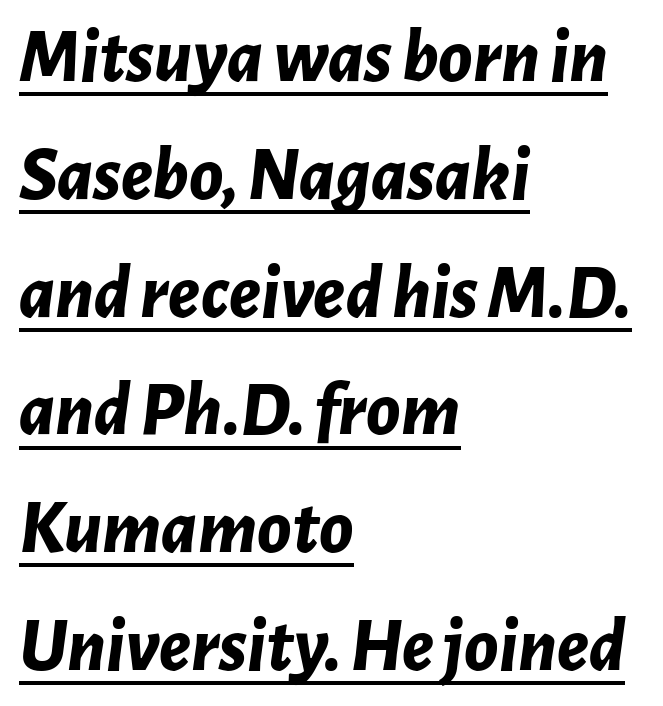
The type is set solid horizontally, with unmodified tracking. Interline gaps are of average width in this sample. A rule runs beneath these lines of type. When letters slant like this, we call the style italic. Look at the stroke-to-counter ratio: heavy, a bold. These lines are rendered in a variable-pitch font.
